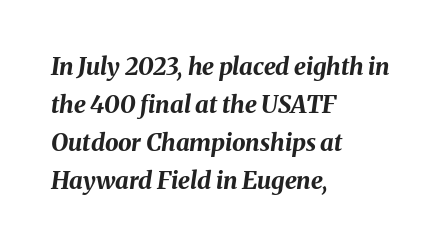
The typography opts for an oblique posture over an upright one. The rendering uses a moderate line-height, typical for paragraphs. These lines keep a tight, regular rhythm from letter to letter. The rendering uses a bold face; every stroke is thick and dark.
